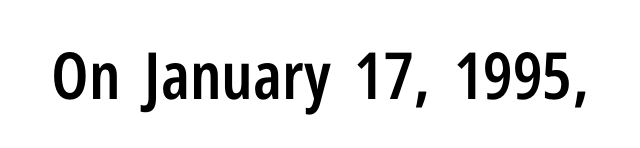
Q: Is the text bold? A: Semi-bold.
Q: Is the text italic (slanted)? A: No, it is upright.
Q: Is the typeface a serif or a sans-serif typeface? A: Sans-serif.
Q: Is the text underlined? A: No.
Q: Is the spacing between letters normal or unusually wide? A: Normal.
Q: Width (condensed, normal, or wide)? A: Condensed.
Q: Stroke contrast? A: Low.
Q: x-height? A: Medium.
Q: Monospaced? A: No.
